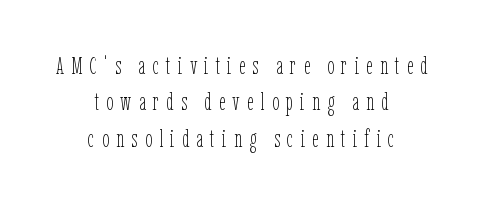
The image shows 25 px text type, upright; set centered, normal line spacing (1.46x), unusually wide letter spacing (+0.29 em), not underlined.
